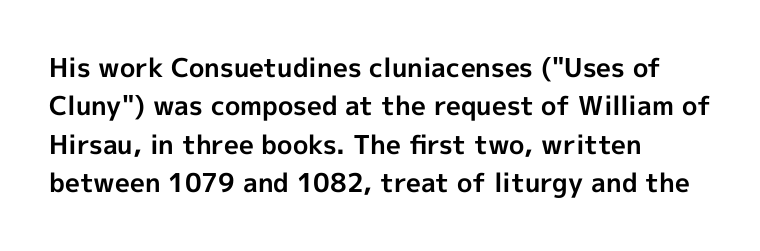
A typesetter would mark this as roman, not italic. Rule under the text: the space is simply empty. Layout note: lines flush left. The designer left line spacing at the default. What weight is shown? A full bold with thick strokes. This sample uses plain, unmodified letter spacing.
